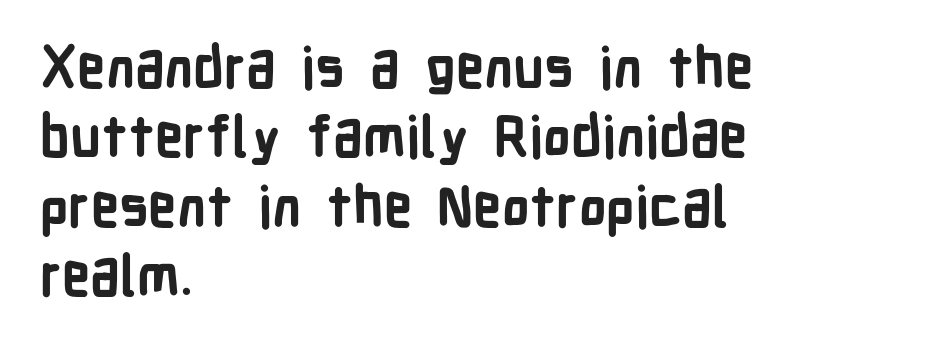
Q: Is the text bold? A: Yes.
Q: Is the text italic (slanted)? A: No, it is upright.
Q: Is the typeface a serif or a sans-serif typeface? A: Sans-serif.
Q: Is the text underlined? A: No.
Q: How is the paragraph aligned? A: Left-aligned.
Q: Is the spacing between letters normal or unusually wide? A: Normal.
Q: Width (condensed, normal, or wide)? A: Condensed.
Q: Stroke contrast? A: Low.
Q: x-height? A: Medium.
Q: Monospaced? A: No.
